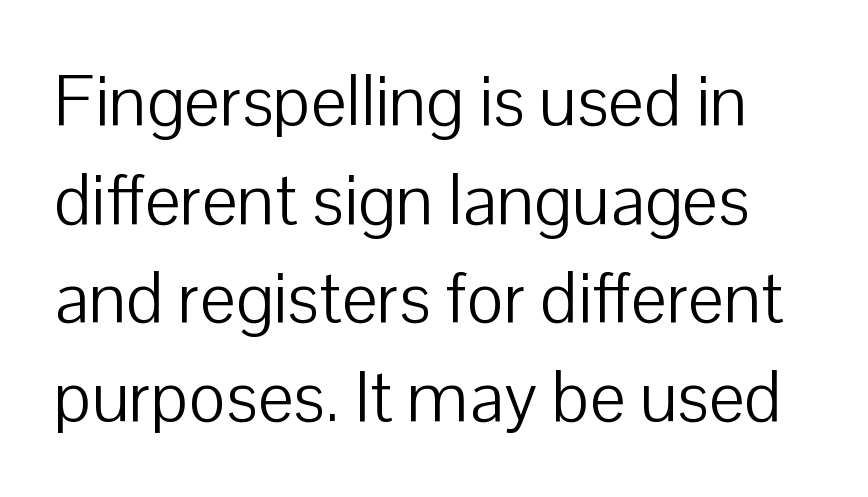
The image shows 71 px light sans-serif type, upright; set normal line spacing (1.39x), normal letter spacing, not underlined; low stroke contrast and a medium x-height.
